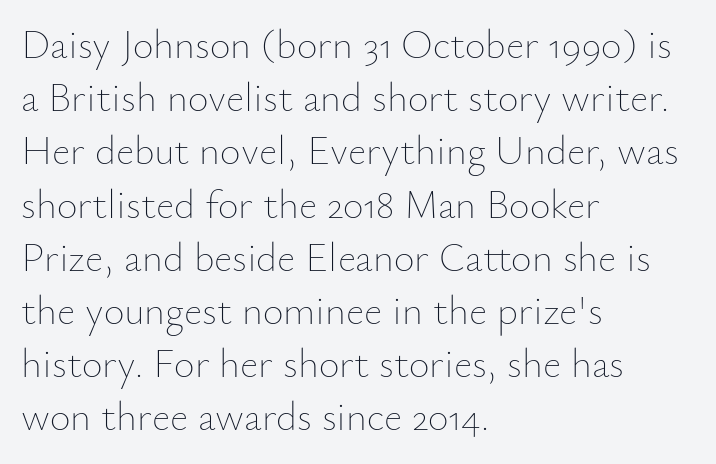
Q: Is the text bold? A: No.
Q: Is the text italic (slanted)? A: No, it is upright.
Q: Is the text underlined? A: No.
Q: How is the paragraph aligned? A: Left-aligned.
Q: Is the spacing between letters normal or unusually wide? A: Normal.
Q: Is the spacing between lines tight, normal or loose? A: Normal.
Q: Width (condensed, normal, or wide)? A: Normal.
Q: Stroke contrast? A: Low.
Q: x-height? A: Small.
Q: Monospaced? A: No.
